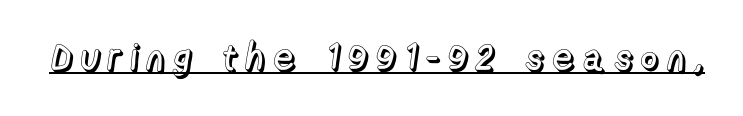
{"width": "normal", "x_height": "medium", "monospaced": "no", "underline": "yes", "glyph_px": 37}
